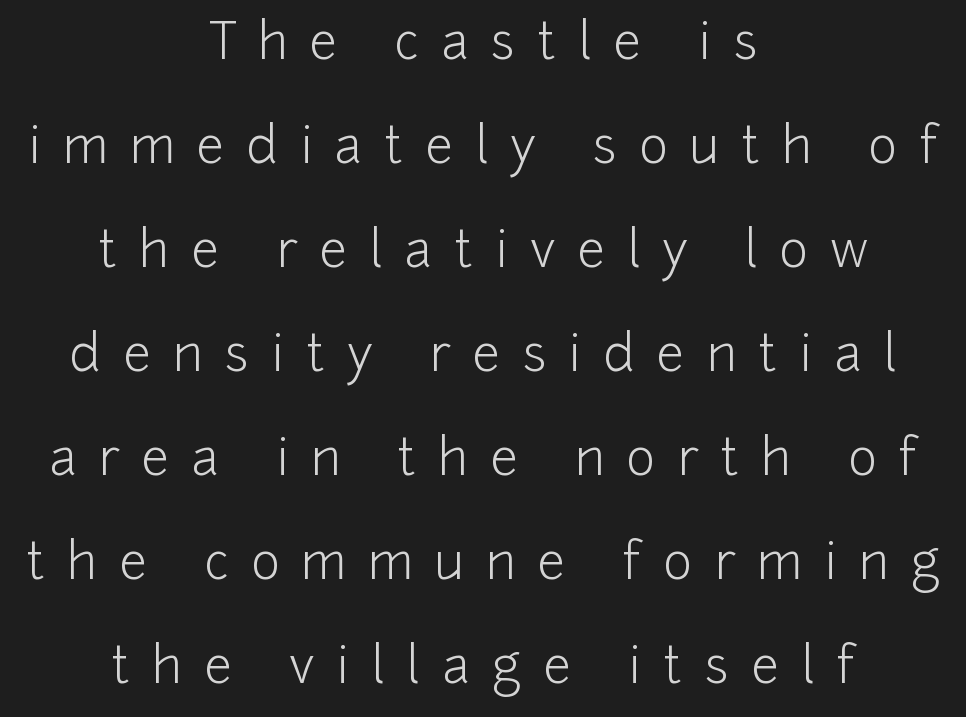
Q: Is the text bold? A: No.
Q: Is the text italic (slanted)? A: No, it is upright.
Q: Is the typeface a serif or a sans-serif typeface? A: Sans-serif.
Q: Is the text underlined? A: No.
Q: How is the paragraph aligned? A: Centered.
Q: Is the spacing between letters normal or unusually wide? A: Unusually wide.
Q: Is the spacing between lines tight, normal or loose? A: Loose.
Q: Width (condensed, normal, or wide)? A: Normal.
Q: Stroke contrast? A: Low.
Q: x-height? A: Medium.
Q: Monospaced? A: No.
